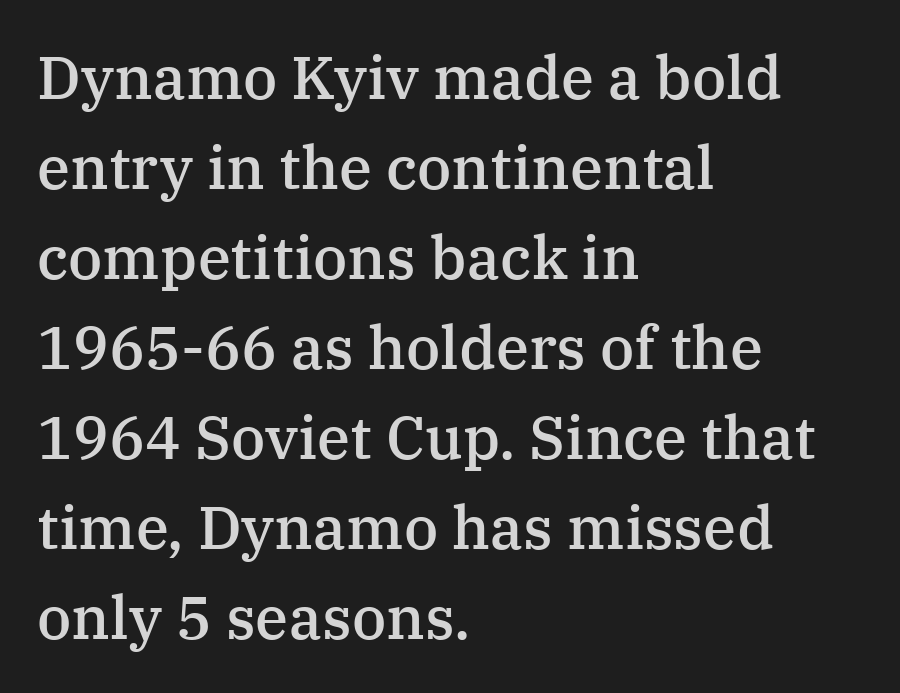
{"serif": "yes", "italic": "no", "bold": "semi", "weight": "semibold", "width": "normal", "stroke_contrast": "medium", "x_height": "medium", "monospaced": "no", "underline": "no", "align": "left", "line_spacing": "normal", "line_spacing_ratio": 1.5, "letter_spacing": "normal", "letter_spacing_em": 0.0, "glyph_px": 60}
